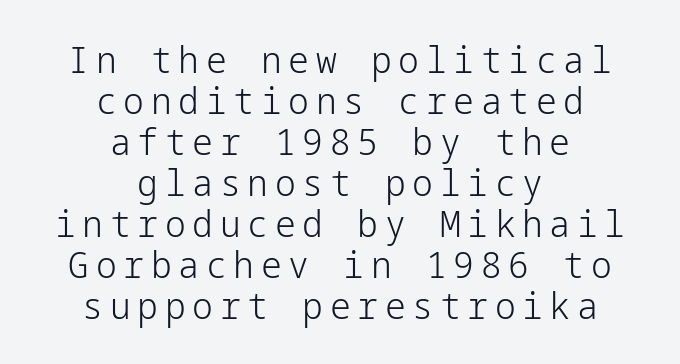
{"serif": "no", "italic": "no", "bold": "no", "weight": "light", "width": "normal", "stroke_contrast": "low", "x_height": "medium", "underline": "no", "align": "center", "line_spacing": "tight", "line_spacing_ratio": 1.11, "glyph_px": 37}
